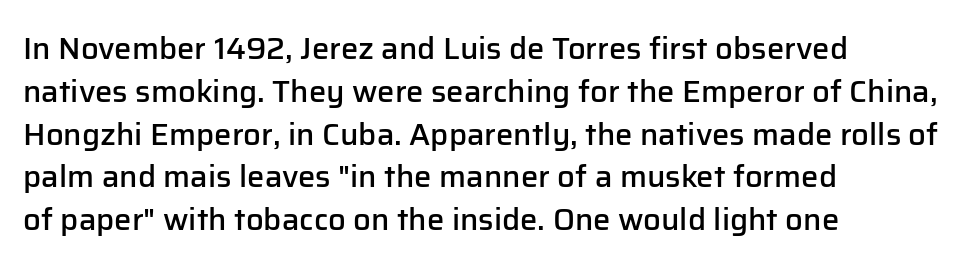
{"serif": "no", "italic": "no", "bold": "semi", "weight": "semibold", "width": "normal", "stroke_contrast": "low", "x_height": "medium", "monospaced": "no", "underline": "no", "align": "left", "line_spacing": "normal", "line_spacing_ratio": 1.38, "letter_spacing": "normal", "letter_spacing_em": 0.0, "glyph_px": 31}
